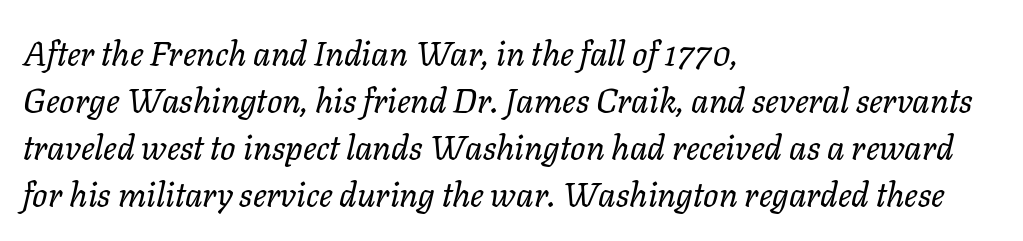
The gap between lines stays unmarked. Nobody touched the tracking dial on this one. Note the varied advance widths — an 'i' is clearly narrower than an 'm'. Ink coverage per letter is moderate at most. Quick note: italic. Which margin do the lines hug? The left one — the right edge is uneven.
